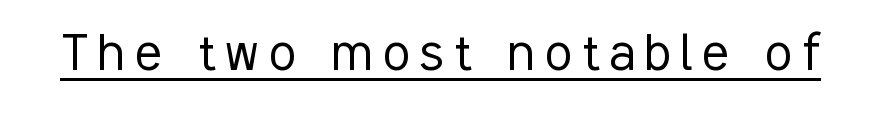
The image shows 62 px light, condensed sans-serif type, upright; set underlined; low stroke contrast and a medium x-height.
